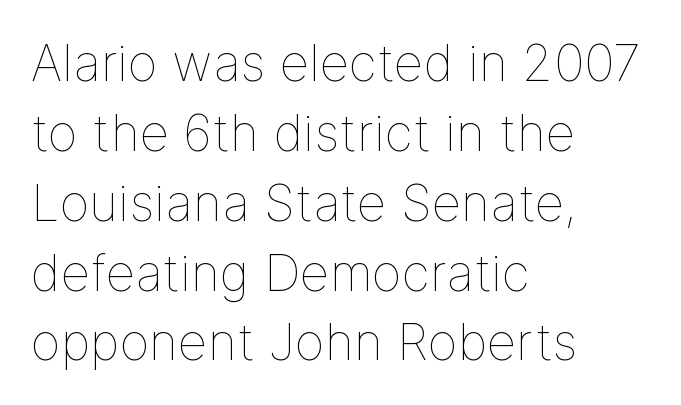
The tracking reads as untouched default to a designer's eye. The string is rendered with underlining switched off. This sample has the flowing, uneven cadence of proportional lettering. Unlike italic type, these characters show no tilt at all.
